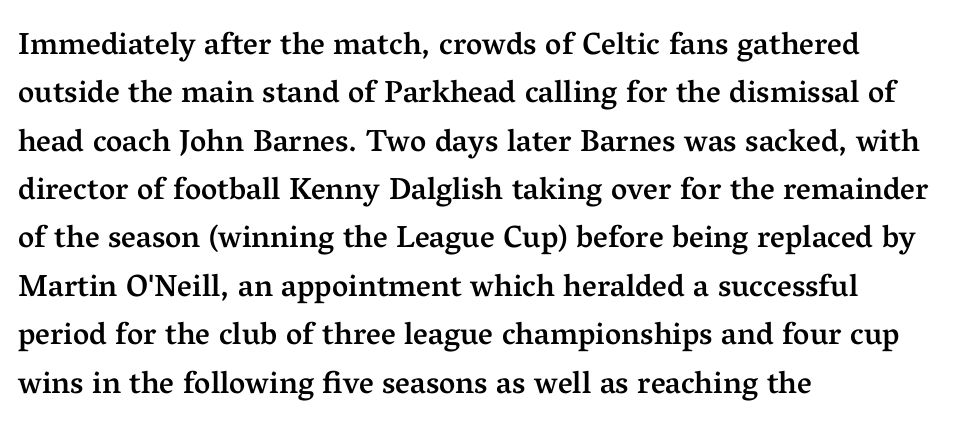
{"serif": "yes", "italic": "no", "bold": "semi", "weight": "semibold", "width": "normal", "stroke_contrast": "medium", "x_height": "medium", "monospaced": "no", "underline": "no", "align": "left", "line_spacing": "normal", "line_spacing_ratio": 1.56, "letter_spacing": "normal", "letter_spacing_em": 0.0, "glyph_px": 31}
